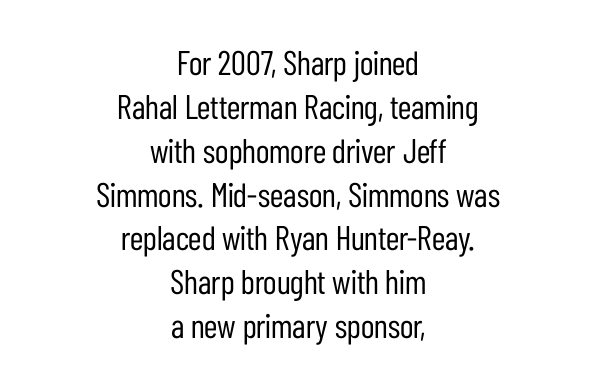
{"serif": "no", "italic": "no", "bold": "no", "weight": "regular", "width": "condensed", "stroke_contrast": "low", "x_height": "medium", "monospaced": "no", "underline": "no", "align": "center", "line_spacing": "normal", "line_spacing_ratio": 1.29, "letter_spacing": "normal", "letter_spacing_em": 0.0, "glyph_px": 34}
